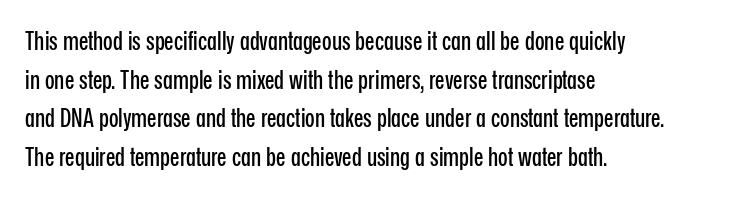
Q: Is the text italic (slanted)? A: No, it is upright.
Q: Is the text underlined? A: No.
Q: How is the paragraph aligned? A: Left-aligned.
Q: Is the spacing between letters normal or unusually wide? A: Normal.
Q: Is the spacing between lines tight, normal or loose? A: Normal.
